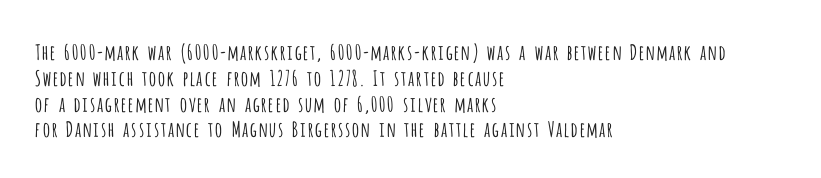
{"italic": "no", "bold": "no", "underline": "no", "align": "left", "line_spacing_ratio": 1.23, "letter_spacing": "normal", "letter_spacing_em": 0.0, "glyph_px": 21}
